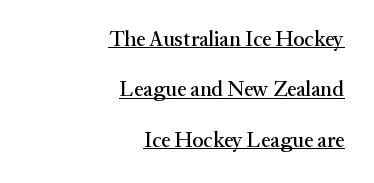
Q: Is the text italic (slanted)? A: No, it is upright.
Q: Is the text underlined? A: Yes.
Q: How is the paragraph aligned? A: Right-aligned.
Q: Is the spacing between letters normal or unusually wide? A: Normal.
Q: Is the spacing between lines tight, normal or loose? A: Loose.
